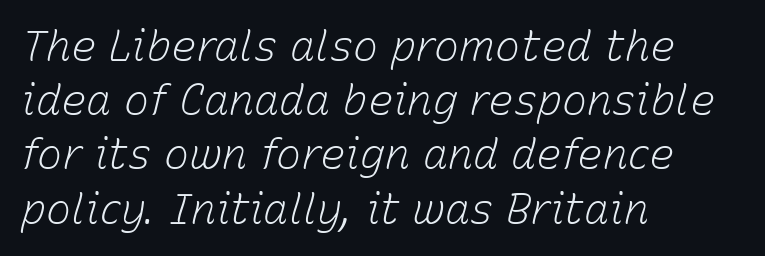
{"italic": "yes", "lean": "right", "slant_degrees": 15, "bold": "no", "weight": "light", "width": "normal", "stroke_contrast": "low", "x_height": "medium", "monospaced": "no", "underline": "no", "align": "left", "line_spacing": "normal", "line_spacing_ratio": 1.29, "letter_spacing": "normal", "letter_spacing_em": 0.0, "glyph_px": 42}
